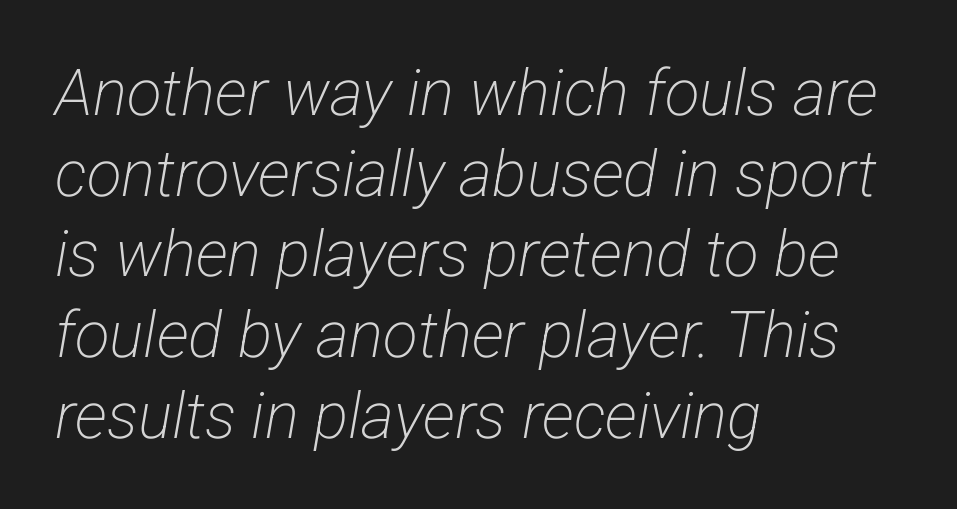
What kind of face is this? One without serifs — a sans. Layout note: lines flush left. Summary of weight: not heavy and not bold. Leading: standard. The passage shown has conventional tracking throughout.
